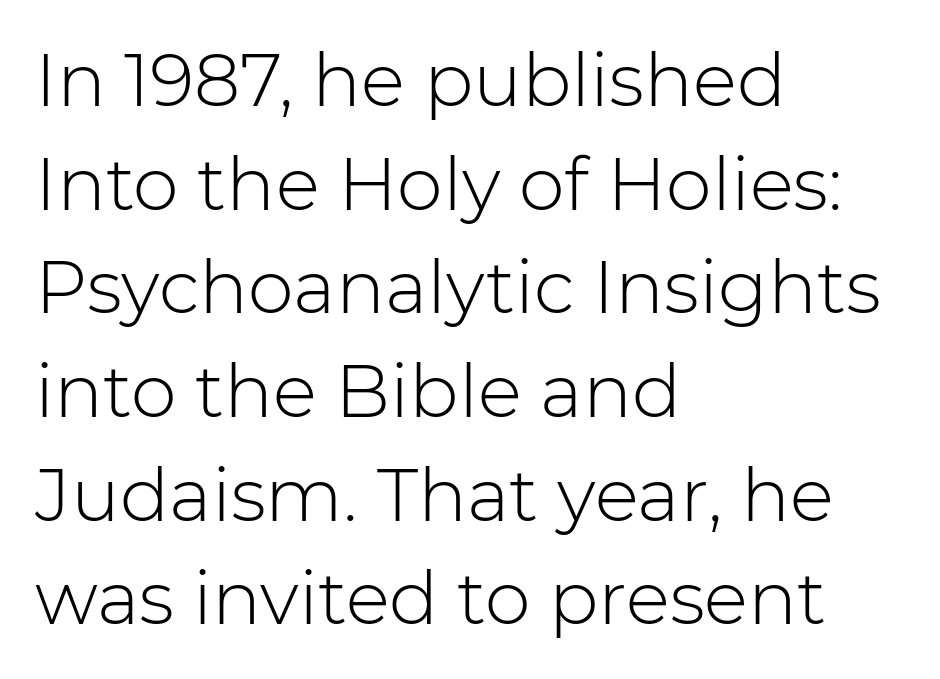
Unlike italic type, these characters show no tilt at all. This sample has the flowing, uneven cadence of proportional lettering. The letters look calm and open, with moderate or lighter stems. Interline gaps are of average width in this sample. Casual observation: everything's shoved over to the left. Nothing unusual about the tracking: characters are spaced as the font intends.
